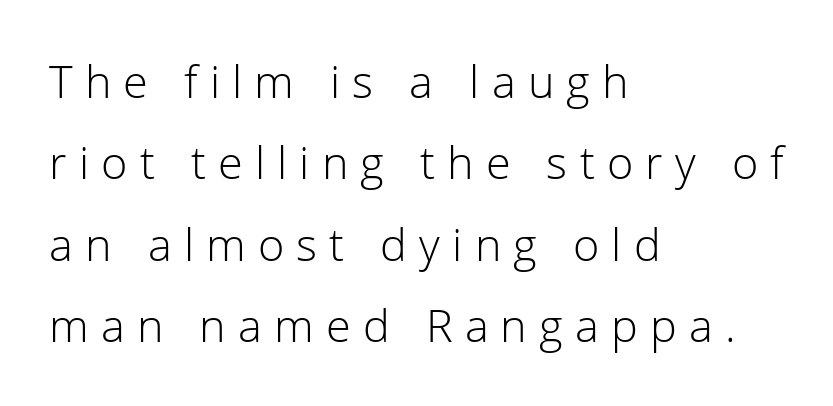
{"serif": "no", "italic": "no", "bold": "no", "weight": "light", "width": "normal", "stroke_contrast": "low", "x_height": "medium", "monospaced": "no", "underline": "no", "align": "left", "line_spacing_ratio": 1.81, "letter_spacing": "wide", "letter_spacing_em": 0.27, "glyph_px": 45}
